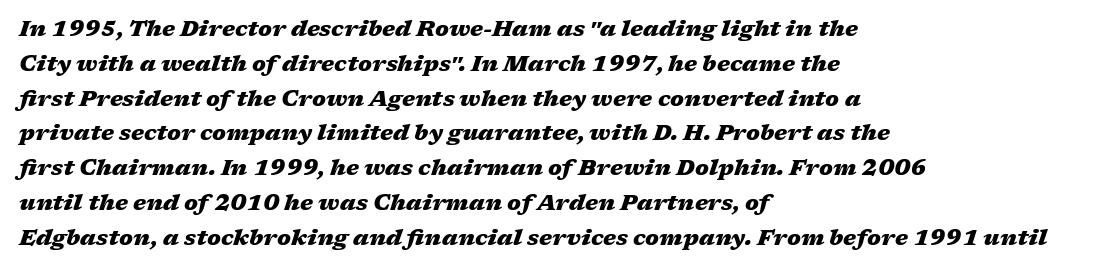
Q: Is the text bold? A: Yes.
Q: Is the text italic (slanted)? A: Yes, it leans right by about 17 degrees.
Q: Is the text underlined? A: No.
Q: How is the paragraph aligned? A: Left-aligned.
Q: Is the spacing between letters normal or unusually wide? A: Normal.
Q: Is the spacing between lines tight, normal or loose? A: Normal.
